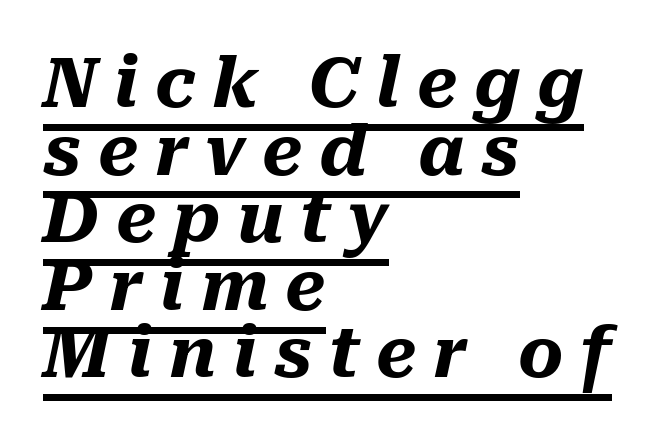
{"italic": "yes", "lean": "right", "slant_degrees": 10, "bold": "yes", "weight": "heavy", "width": "normal", "stroke_contrast": "medium", "x_height": "medium", "monospaced": "no", "underline": "yes", "align": "left", "line_spacing": "tight", "line_spacing_ratio": 0.98, "letter_spacing": "wide", "letter_spacing_em": 0.24, "glyph_px": 69}
